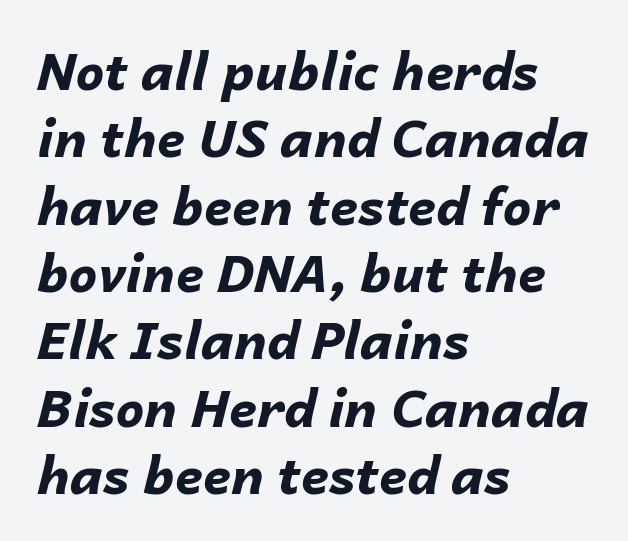
The image shows 51 px bold type, italic (leaning right); set left-aligned, normal line spacing (1.32x), normal letter spacing, not underlined; low stroke contrast and a medium x-height.
